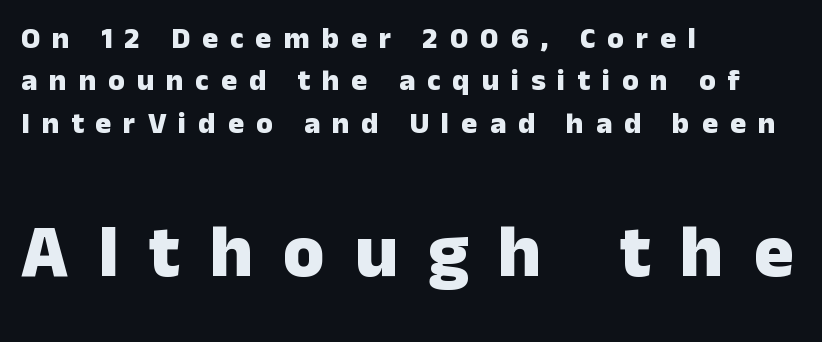
Has an underline been added? It has not. The typesetter chose a ragged-right arrangement here. Emphasis by weight is at full strength: bold. What stands out about the letter spacing? Its width — letters are far apart. One glance says typical: line gaps are just what's usual. These lines are rendered in a variable-pitch font.
